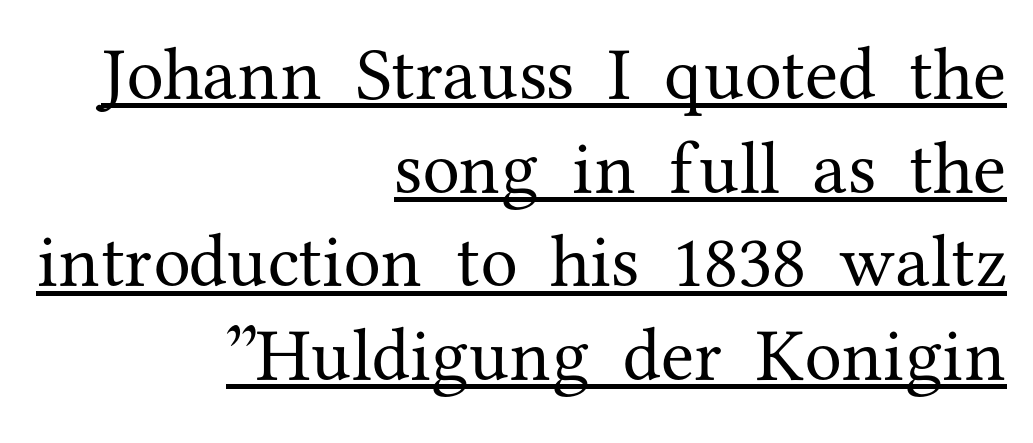
{"serif": "yes", "italic": "no", "bold": "no", "weight": "regular", "width": "normal", "stroke_contrast": "medium", "x_height": "medium", "monospaced": "no", "underline": "yes", "align": "right", "line_spacing": "normal", "line_spacing_ratio": 1.25, "letter_spacing": "normal", "letter_spacing_em": 0.0, "glyph_px": 75}
